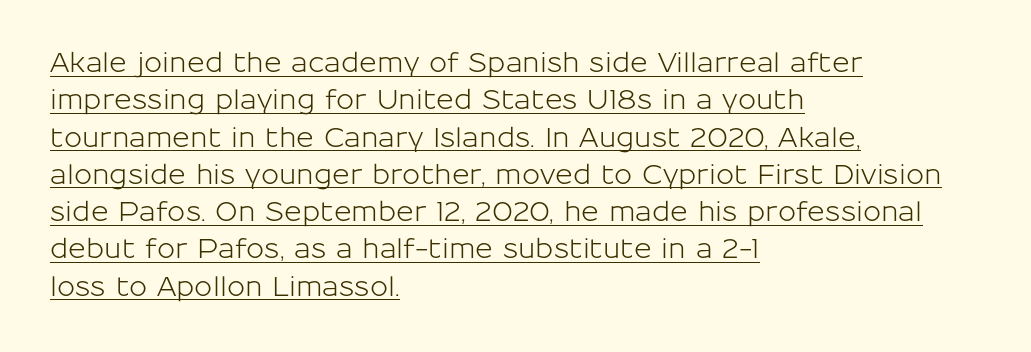
Q: Is the text italic (slanted)? A: No, it is upright.
Q: Is the text underlined? A: Yes.
Q: How is the paragraph aligned? A: Left-aligned.
Q: Is the spacing between letters normal or unusually wide? A: Normal.
Q: Is the spacing between lines tight, normal or loose? A: Normal.
